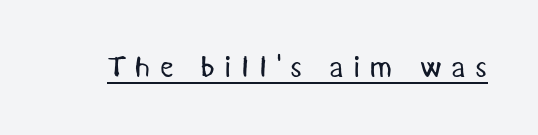
The image shows 30 px regular-weight sans-serif type; set unusually wide letter spacing (+0.31 em), underlined; medium stroke contrast and a medium x-height.
